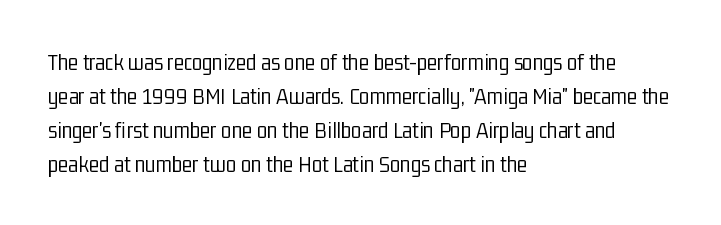
The image shows 24 px text type, upright; set left-aligned, normal line spacing (1.41x), normal letter spacing, not underlined.
